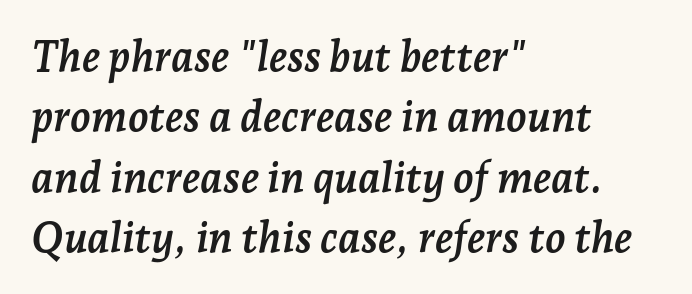
{"serif": "yes", "italic": "yes", "lean": "right", "slant_degrees": 7, "bold": "yes", "weight": "semibold", "width": "normal", "stroke_contrast": "low", "x_height": "medium", "monospaced": "no", "underline": "no", "align": "left", "line_spacing": "normal", "line_spacing_ratio": 1.44, "letter_spacing": "normal", "letter_spacing_em": 0.0, "glyph_px": 42}
